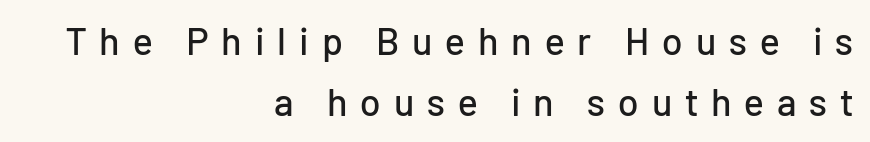
In terms of letterform style, serifs are entirely absent. Characters remain perfectly vertical along every line. Leftover space on each line is placed entirely before the opening word. Beneath every word, the page is bare. This block has exactly the height ordinary leading produces.
